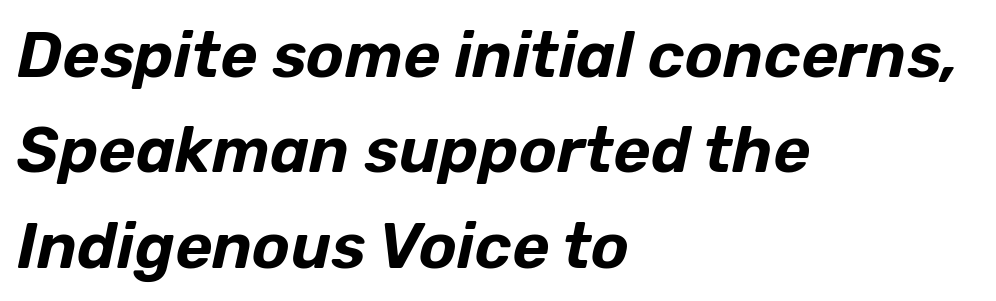
This sample has the flowing, uneven cadence of proportional lettering. The rag falls on the right side of this text block. Leading: standard. Inter-character spacing is left at the font's built-in metrics. Slant detected: the letters are inclined.
